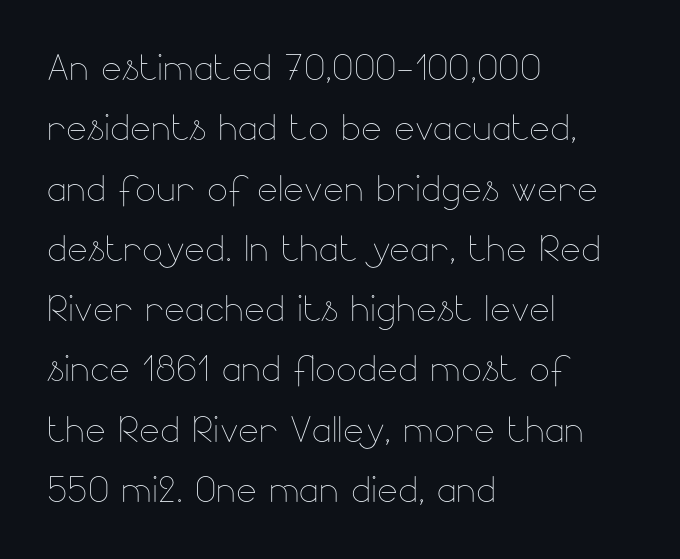
{"italic": "no", "bold": "no", "weight": "thin", "width": "normal", "stroke_contrast": "low", "x_height": "small", "monospaced": "no", "underline": "no", "align": "left", "line_spacing_ratio": 1.23, "letter_spacing": "normal", "letter_spacing_em": 0.0, "glyph_px": 49}
